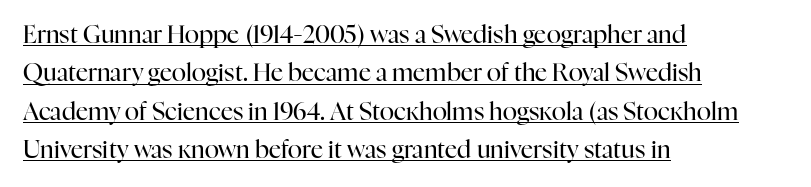
In CSS terms this would be text-align: left. You could call the tracking neutral — neither tight nor loose. Somebody hit Ctrl+U on this one — the words are underlined. Italic: no, the glyphs are upright roman.
